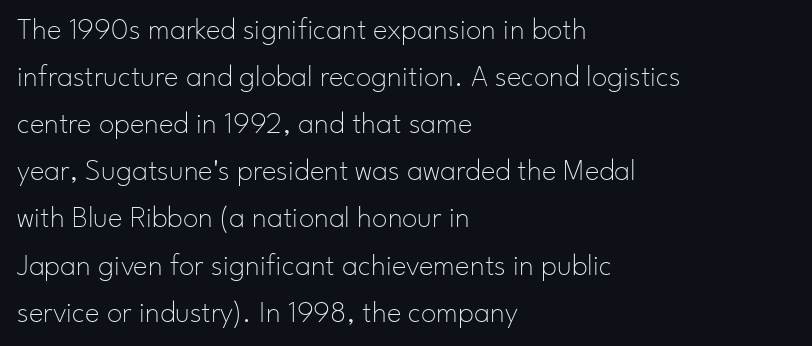
The rendering keeps characters at their native spacing. This block has exactly the height ordinary leading produces. A clean baseline with only descenders dipping below it. No italicization has been applied; the sample stays upright. Is this a heavy cut? Hardly; it is regular or lighter. Each line starts at the same left margin while the right side varies.
